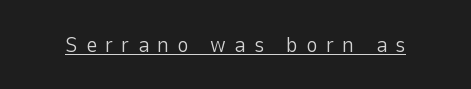
The image shows 22 px text type, upright; set unusually wide letter spacing (+0.37 em), underlined.
